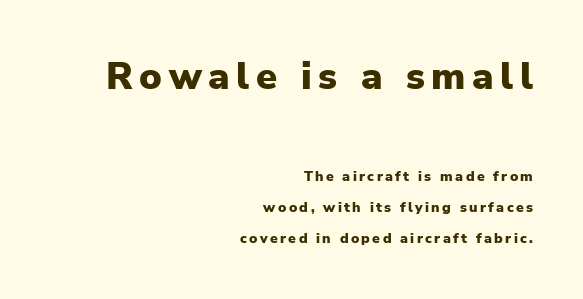
The image shows 38 px heavy sans-serif type, upright; set right-aligned, loose line spacing (2.24x), not underlined; the first (top) block is 2.71x larger; low stroke contrast and a medium x-height.
